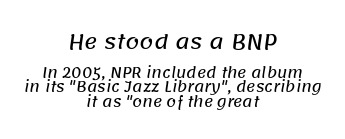
Vertical spacing — tight. Tracking here is standard; glyphs follow each other at the usual distance. Between these two stacked blocks, the higher one wins on size. Check the space under the baseline: it is left empty. Line starts and ends both wander, symmetrically.
